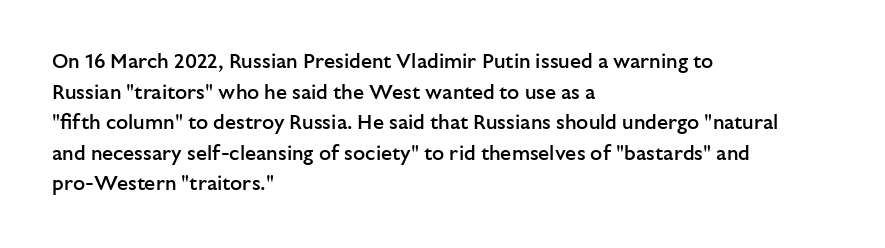
{"italic": "no", "bold": "semi", "underline": "no", "align": "left", "line_spacing": "normal", "line_spacing_ratio": 1.53, "letter_spacing": "normal", "letter_spacing_em": 0.0, "glyph_px": 20}
